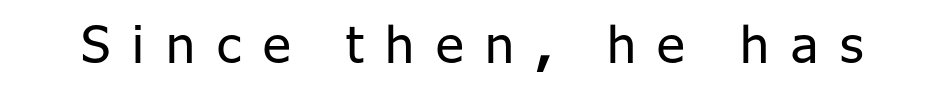
Q: Is the text bold? A: No.
Q: Is the text italic (slanted)? A: No, it is upright.
Q: Is the typeface a serif or a sans-serif typeface? A: Sans-serif.
Q: Is the text underlined? A: No.
Q: Is the spacing between letters normal or unusually wide? A: Unusually wide.
Q: Width (condensed, normal, or wide)? A: Normal.
Q: Stroke contrast? A: Low.
Q: x-height? A: Medium.
Q: Monospaced? A: No.
